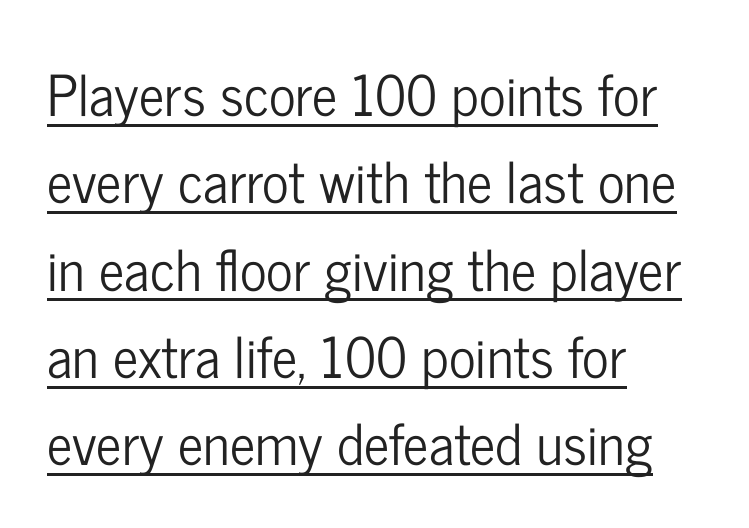
Q: Is the text italic (slanted)? A: No, it is upright.
Q: Is the typeface a serif or a sans-serif typeface? A: Sans-serif.
Q: Is the text underlined? A: Yes.
Q: How is the paragraph aligned? A: Left-aligned.
Q: Is the spacing between letters normal or unusually wide? A: Normal.
Q: Is the spacing between lines tight, normal or loose? A: Normal.
Q: Width (condensed, normal, or wide)? A: Condensed.
Q: Stroke contrast? A: Low.
Q: x-height? A: Medium.
Q: Monospaced? A: No.
